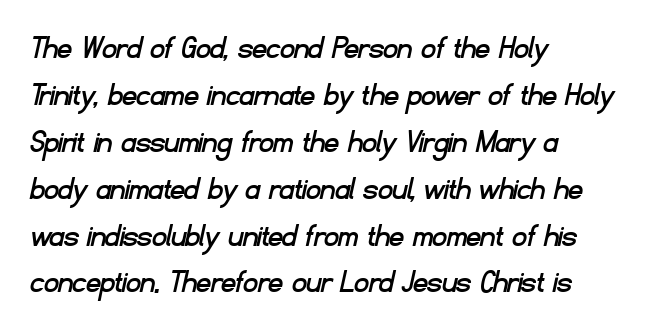
{"serif": "no", "width": "normal", "stroke_contrast": "low", "x_height": "small", "monospaced": "no", "underline": "no", "align": "left", "line_spacing": "normal", "line_spacing_ratio": 1.34, "letter_spacing": "normal", "letter_spacing_em": 0.0, "glyph_px": 35}
